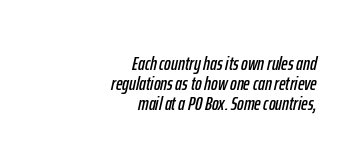
The image shows 20 px text type, italic (leaning right); set right-aligned, tight line spacing (1.0x), normal letter spacing, not underlined.
